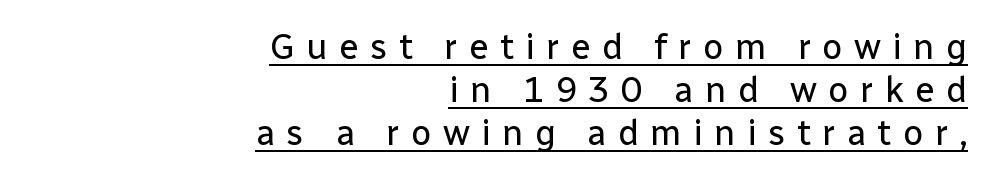
{"serif": "no", "italic": "no", "bold": "no", "weight": "regular", "width": "normal", "stroke_contrast": "low", "x_height": "medium", "monospaced": "no", "underline": "yes", "align": "right", "line_spacing_ratio": 1.2, "letter_spacing": "wide", "letter_spacing_em": 0.31, "glyph_px": 36}
